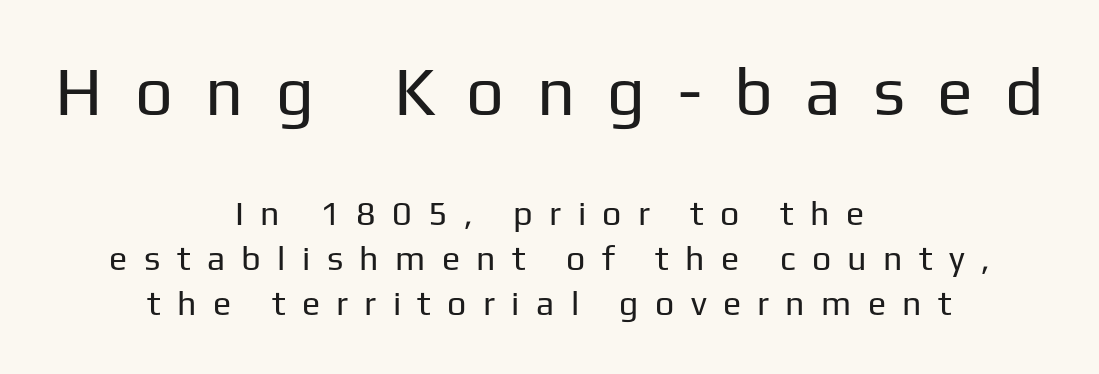
The image shows 67 px regular-weight sans-serif type, upright; set centered, normal line spacing (1.32x), unusually wide letter spacing (+0.48 em), not underlined; the first (top) block is 1.97x larger; low stroke contrast and a medium x-height.
